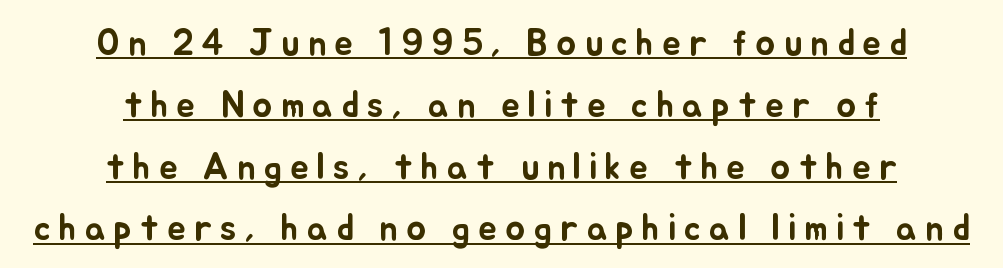
Unlike italic type, these characters show no tilt at all. The passage shown stacks its lines at a standard gap. What stands out about the letter spacing? Its width — letters are far apart. A centered setting, common on invitations and titles, is used for this passage. Character widths vary here, with narrow letters taking less room than wide ones. Descenders here cross a horizontal rule under the line.
